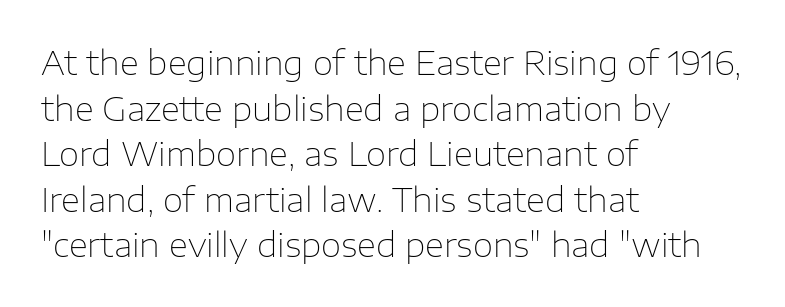
{"serif": "no", "italic": "no", "bold": "no", "weight": "thin", "width": "normal", "stroke_contrast": "low", "x_height": "medium", "monospaced": "no", "underline": "no", "align": "left", "line_spacing": "normal", "line_spacing_ratio": 1.38, "letter_spacing": "normal", "letter_spacing_em": 0.0, "glyph_px": 33}
